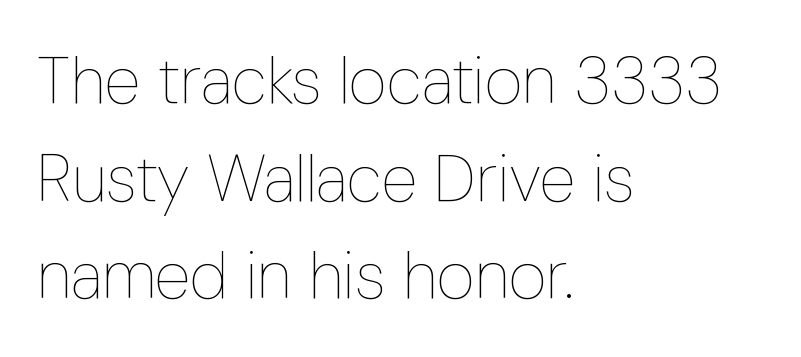
Any mark beneath the type? The region is blank. Think standard paragraph weight, or any step lighter than that. Look at the tracking — it's just the regular setting, nothing added. The specimen reads as upright at a glance. In terms of leading, this rendering sits right in the middle. The lines in this sample share a left origin and differ only in where they stop.
